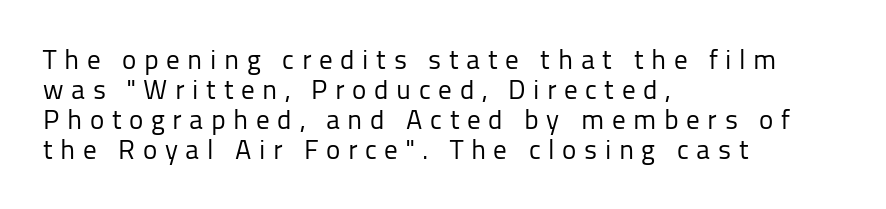
Q: Is the text bold? A: No.
Q: Is the text italic (slanted)? A: No, it is upright.
Q: Is the text underlined? A: No.
Q: How is the paragraph aligned? A: Left-aligned.
Q: Is the spacing between letters normal or unusually wide? A: Unusually wide.
Q: Is the spacing between lines tight, normal or loose? A: Tight.
